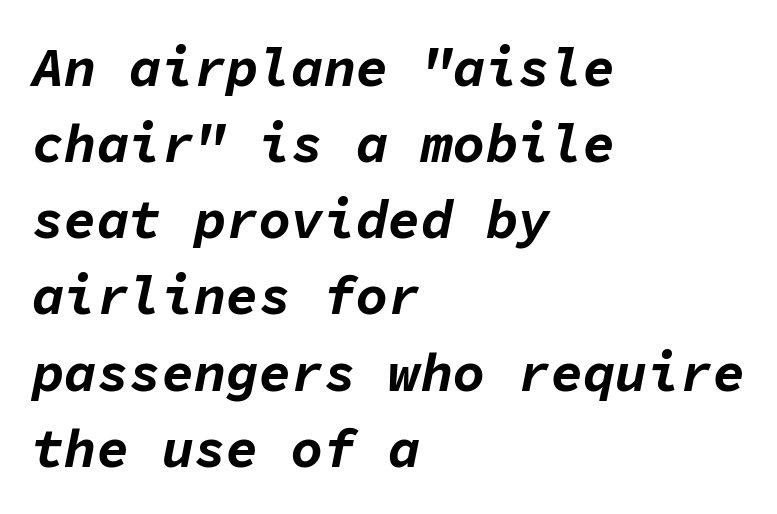
{"italic": "yes", "lean": "right", "slant_degrees": 11, "bold": "yes", "weight": "bold", "width": "normal", "stroke_contrast": "low", "x_height": "medium", "monospaced": "yes", "underline": "no", "align": "left", "line_spacing": "normal", "line_spacing_ratio": 1.41, "letter_spacing": "normal", "letter_spacing_em": 0.0, "glyph_px": 54}
